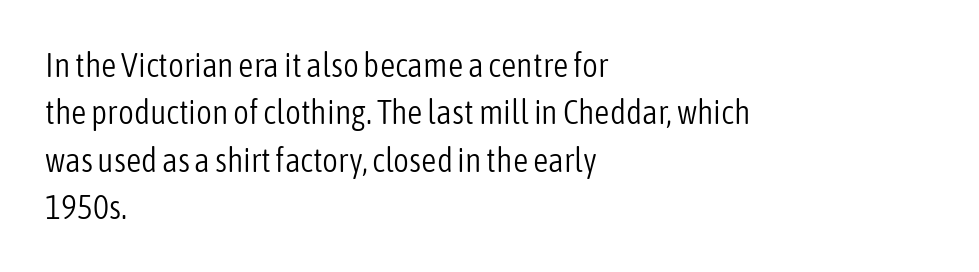
Glyph-to-glyph distance matches everyday printed text. You can tell it's not italic because the verticals are truly vertical. The passage shown stacks its lines at a standard gap. This is sans-serif lettering, the kind often seen on screens and signage.
